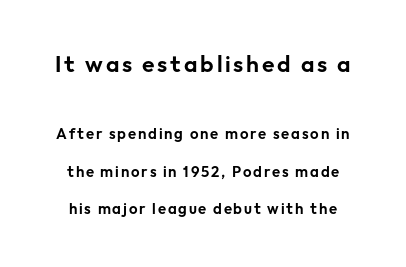
Q: Is the text italic (slanted)? A: No, it is upright.
Q: Is the text underlined? A: No.
Q: Is the spacing between lines tight, normal or loose? A: Loose.
Q: Which block of text is set in a larger size, the first (top) or the second (bottom)? A: The first (top) one.
